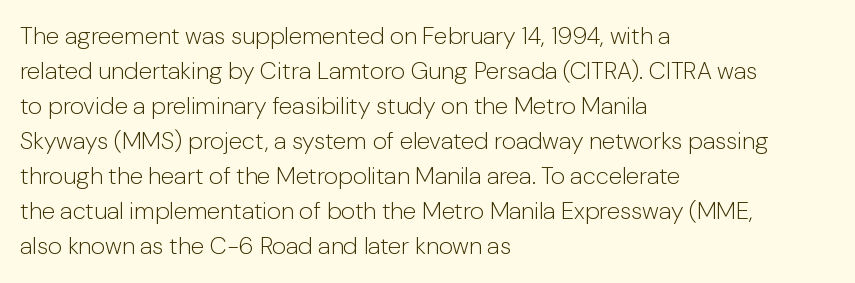
{"italic": "no", "bold": "no", "underline": "no", "align": "left", "line_spacing": "normal", "line_spacing_ratio": 1.46, "letter_spacing": "normal", "letter_spacing_em": 0.0, "glyph_px": 24}
